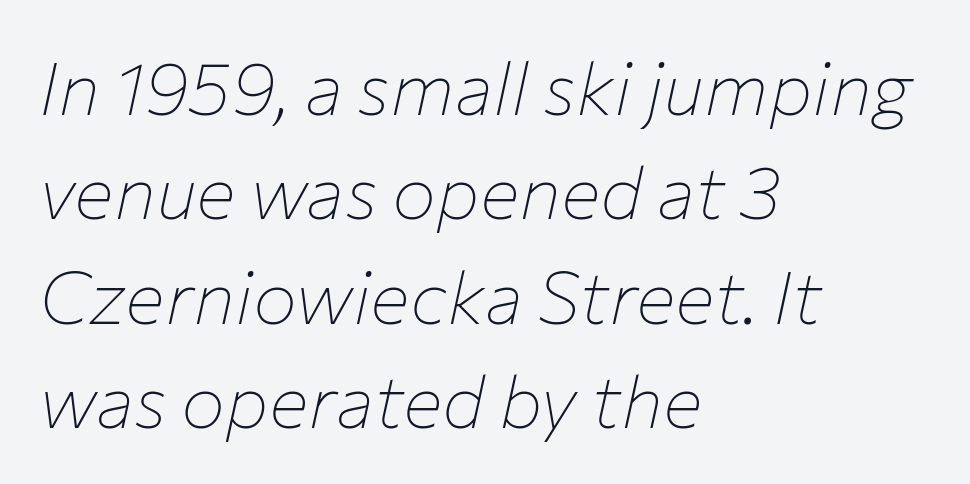
Reading down the block, your eye returns to a fixed left position each line. Think of a printed novel: that variable character pitch is what you see here. Inter-character spacing is left at the font's built-in metrics. Glance below the letters and you will spot only blank space. Counters stay open thanks to moderate or lighter strokes. Italic: yes, the glyphs are oblique.
